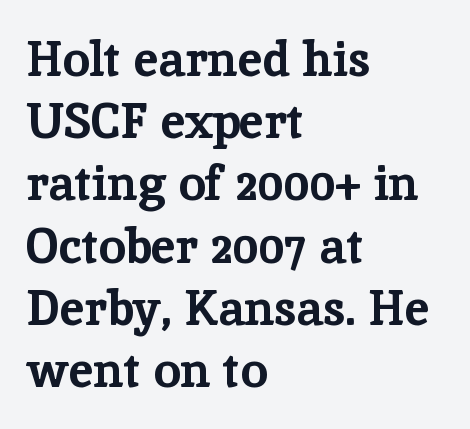
{"serif": "yes", "italic": "no", "bold": "yes", "weight": "bold", "width": "normal", "stroke_contrast": "low", "x_height": "medium", "monospaced": "no", "underline": "no", "align": "left", "line_spacing": "normal", "line_spacing_ratio": 1.27, "letter_spacing": "normal", "letter_spacing_em": 0.0, "glyph_px": 49}
